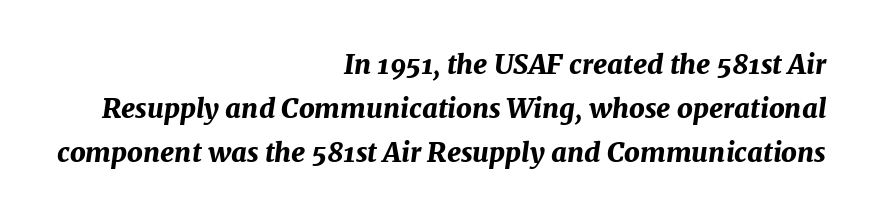
Weight check: bold — yes, fully. Reading down the block, your eye finds every line finishing at a fixed right position. Letter spacing: default. Every character sits at an angle, as italics do.
